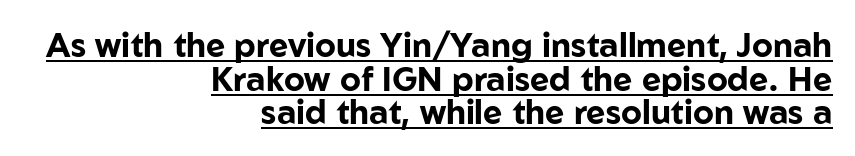
Q: Is the text bold? A: Yes.
Q: Is the text italic (slanted)? A: No, it is upright.
Q: Is the typeface a serif or a sans-serif typeface? A: Sans-serif.
Q: Is the text underlined? A: Yes.
Q: How is the paragraph aligned? A: Right-aligned.
Q: Is the spacing between letters normal or unusually wide? A: Normal.
Q: Is the spacing between lines tight, normal or loose? A: Tight.
Q: Width (condensed, normal, or wide)? A: Normal.
Q: Stroke contrast? A: Low.
Q: x-height? A: Medium.
Q: Monospaced? A: No.
